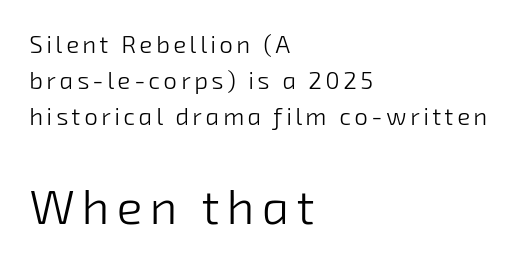
Q: Is the text bold? A: No.
Q: Is the typeface a serif or a sans-serif typeface? A: Sans-serif.
Q: Is the text underlined? A: No.
Q: How is the paragraph aligned? A: Left-aligned.
Q: Is the spacing between lines tight, normal or loose? A: Normal.
Q: Which block of text is set in a larger size, the first (top) or the second (bottom)? A: The second (bottom) one.
Q: Width (condensed, normal, or wide)? A: Normal.
Q: Stroke contrast? A: Low.
Q: x-height? A: Medium.
Q: Monospaced? A: No.
